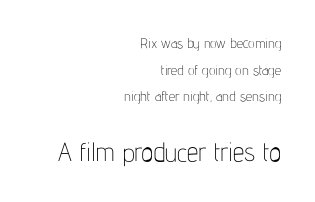
Q: Is the text bold? A: No.
Q: Is the text italic (slanted)? A: No, it is upright.
Q: Is the text underlined? A: No.
Q: How is the paragraph aligned? A: Right-aligned.
Q: Is the spacing between letters normal or unusually wide? A: Normal.
Q: Is the spacing between lines tight, normal or loose? A: Loose.
Q: Which block of text is set in a larger size, the first (top) or the second (bottom)? A: The second (bottom) one.
